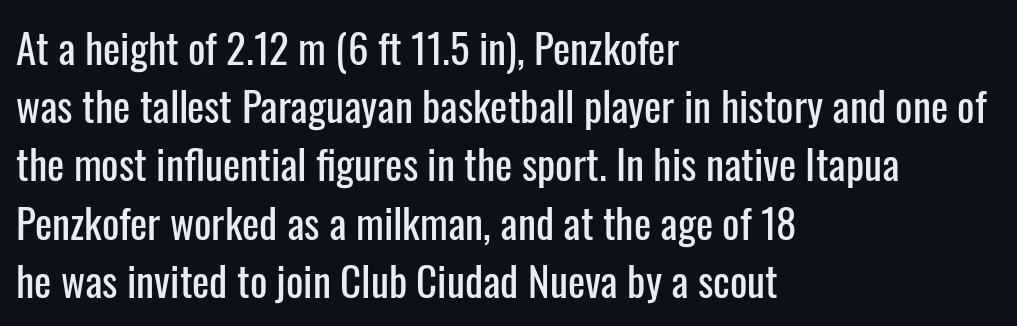
The image shows 41 px condensed sans-serif type, upright; set left-aligned, normal line spacing (1.42x), normal letter spacing, not underlined; low stroke contrast and a medium x-height.
